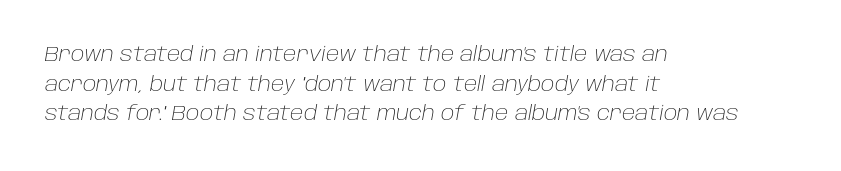
The image shows 20 px text type, italic (leaning right); set left-aligned, normal line spacing (1.48x), normal letter spacing, not underlined.
